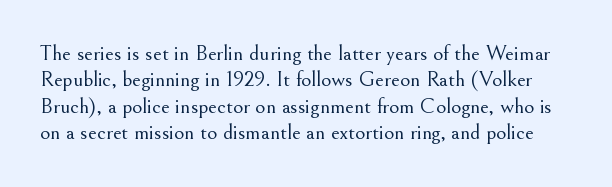
{"italic": "no", "bold": "no", "underline": "no", "line_spacing_ratio": 1.2, "letter_spacing": "normal", "letter_spacing_em": 0.0, "glyph_px": 22}
